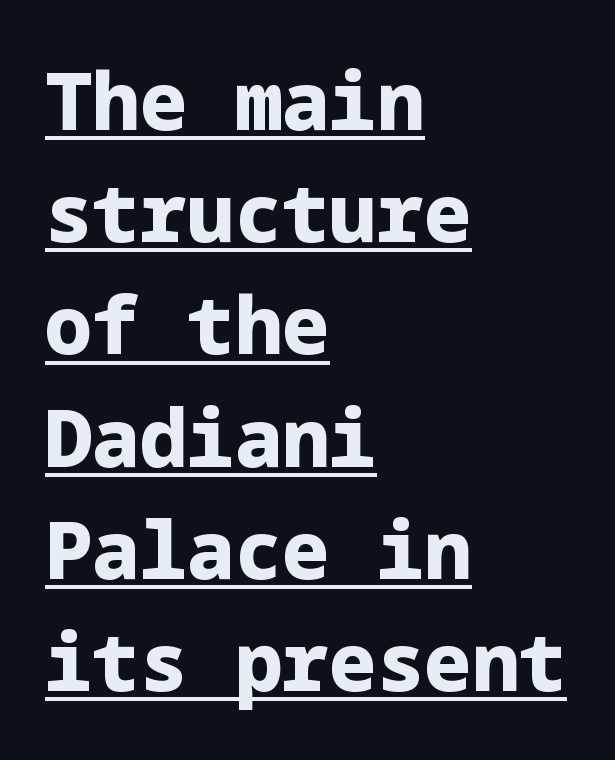
The image shows 79 px heavy sans-serif type, upright; set left-aligned, normal line spacing (1.42x), normal letter spacing, underlined; low stroke contrast and a medium x-height.
